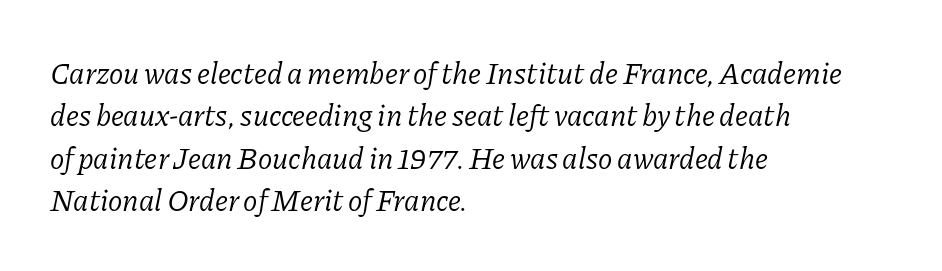
The image shows 30 px light serif type, italic (leaning right); set left-aligned, normal line spacing (1.41x), normal letter spacing, not underlined; low stroke contrast and a medium x-height.
